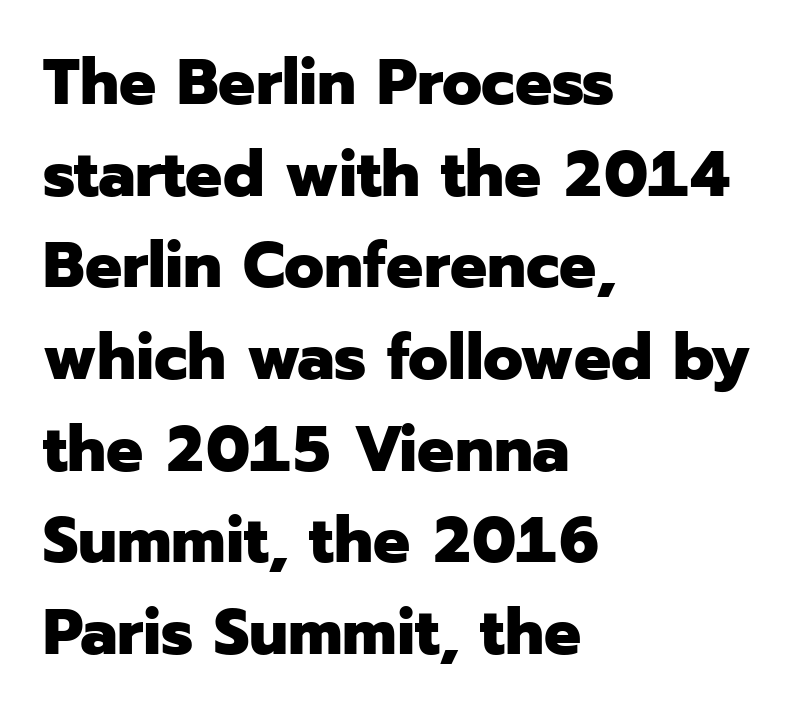
The image shows 65 px heavy sans-serif type, upright; set left-aligned, normal line spacing (1.41x), normal letter spacing, not underlined; low stroke contrast and a medium x-height.
